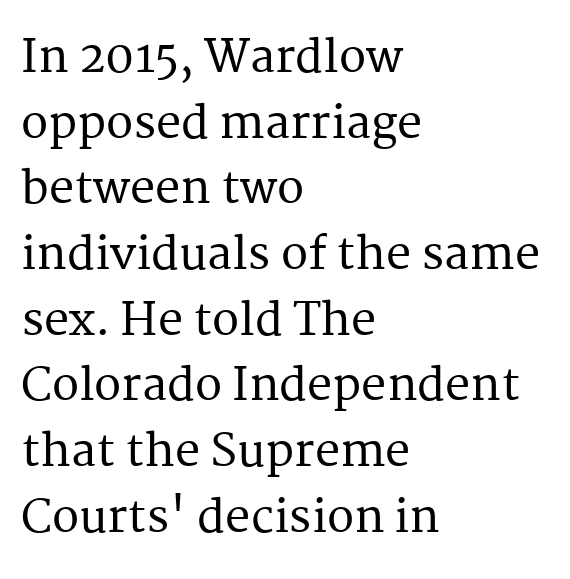
{"serif": "yes", "italic": "no", "width": "normal", "stroke_contrast": "medium", "x_height": "medium", "monospaced": "no", "underline": "no", "align": "left", "line_spacing": "normal", "line_spacing_ratio": 1.46, "letter_spacing": "normal", "letter_spacing_em": 0.0, "glyph_px": 45}
